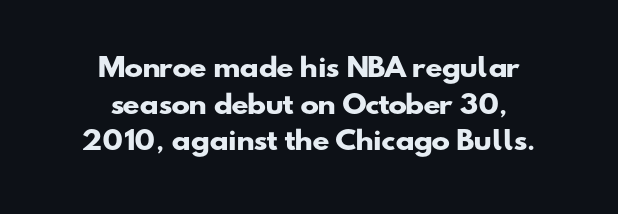
{"bold": "yes", "underline": "no", "align": "center", "line_spacing": "normal", "line_spacing_ratio": 1.47, "letter_spacing": "normal", "letter_spacing_em": 0.0, "glyph_px": 25}
